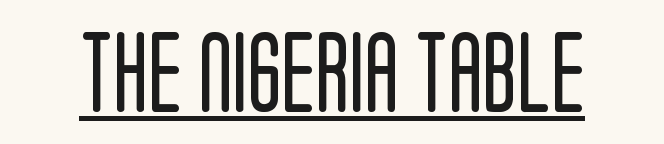
{"serif": "no", "italic": "no", "bold": "no", "weight": "regular", "width": "condensed", "stroke_contrast": "low", "x_height": "large", "monospaced": "no", "underline": "yes", "letter_spacing": "normal", "letter_spacing_em": 0.0, "glyph_px": 80}
